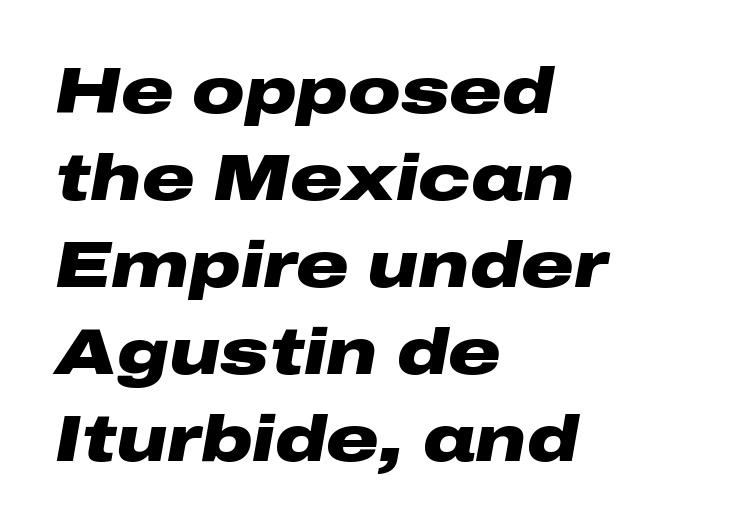
Q: Is the text bold? A: Yes.
Q: Is the text italic (slanted)? A: Yes, it leans right by about 10 degrees.
Q: Is the text underlined? A: No.
Q: How is the paragraph aligned? A: Left-aligned.
Q: Is the spacing between letters normal or unusually wide? A: Normal.
Q: Is the spacing between lines tight, normal or loose? A: Normal.
Q: Width (condensed, normal, or wide)? A: Wide.
Q: Stroke contrast? A: Low.
Q: x-height? A: Medium.
Q: Monospaced? A: No.
